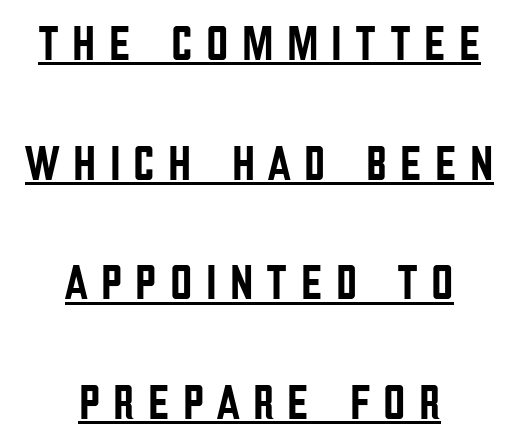
{"serif": "no", "italic": "no", "width": "condensed", "stroke_contrast": "low", "x_height": "large", "monospaced": "no", "underline": "yes", "align": "center", "line_spacing": "loose", "line_spacing_ratio": 2.44, "letter_spacing": "wide", "letter_spacing_em": 0.27, "glyph_px": 49}
